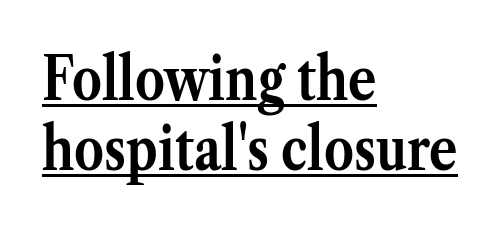
Think of a printed novel: that variable character pitch is what you see here. Does the weight exceed regular? Yes, all the way to bold. This sample uses plain, unmodified letter spacing. These lines are composed in type with serifs.
